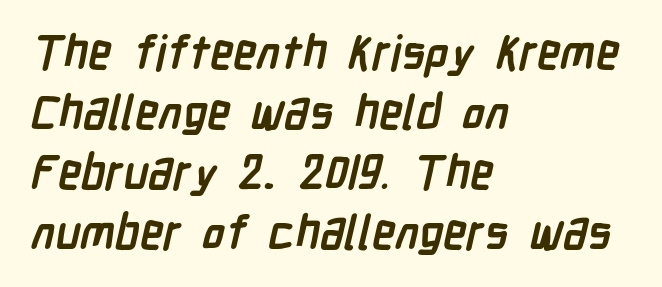
Q: Is the text bold? A: Yes.
Q: Is the typeface a serif or a sans-serif typeface? A: Sans-serif.
Q: Is the text underlined? A: No.
Q: How is the paragraph aligned? A: Left-aligned.
Q: Is the spacing between letters normal or unusually wide? A: Normal.
Q: Is the spacing between lines tight, normal or loose? A: Normal.
Q: Width (condensed, normal, or wide)? A: Condensed.
Q: Stroke contrast? A: Low.
Q: x-height? A: Medium.
Q: Monospaced? A: No.
